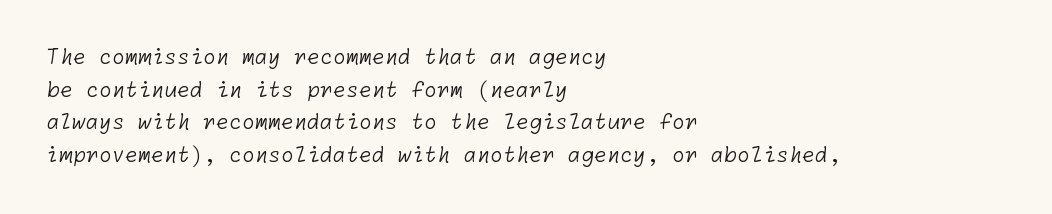
{"bold": "no", "underline": "no", "align": "left", "line_spacing": "normal", "line_spacing_ratio": 1.55, "letter_spacing": "normal", "letter_spacing_em": 0.0, "glyph_px": 21}
